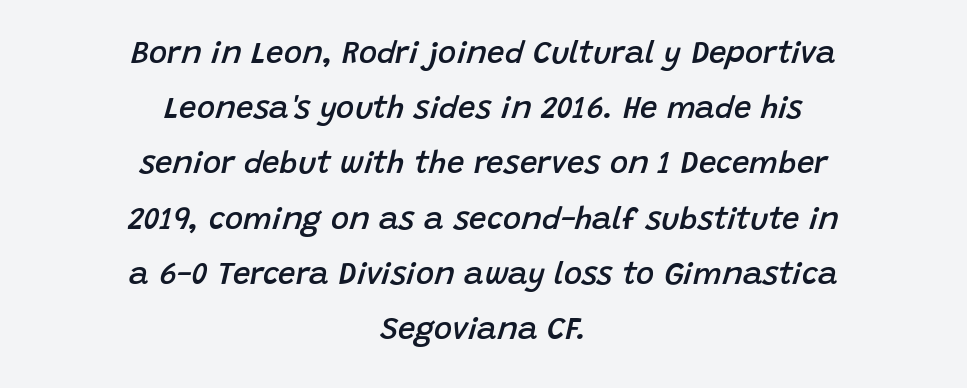
The image shows 31 px semibold type, italic (leaning right); set centered, line spacing 1.78x, normal letter spacing, not underlined; low stroke contrast and a large x-height.
